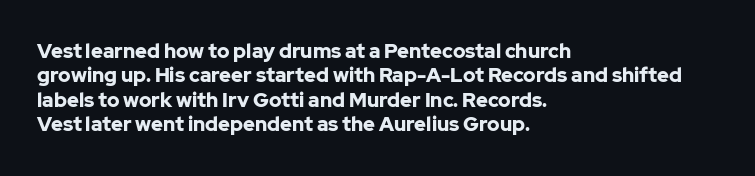
Q: Is the text bold? A: Yes.
Q: Is the text italic (slanted)? A: No, it is upright.
Q: Is the text underlined? A: No.
Q: How is the paragraph aligned? A: Left-aligned.
Q: Is the spacing between letters normal or unusually wide? A: Normal.
